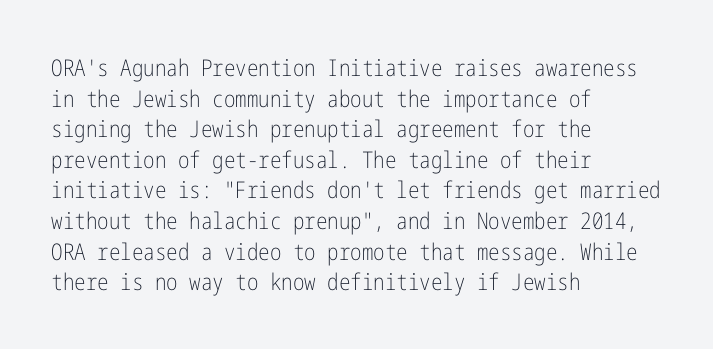
Vertical spacing — default. The text block is weighted toward the left margin, trailing off unevenly rightward. The baseline area is clear. These lines keep a tight, regular rhythm from letter to letter. No extra ink here — the face is not bold.
